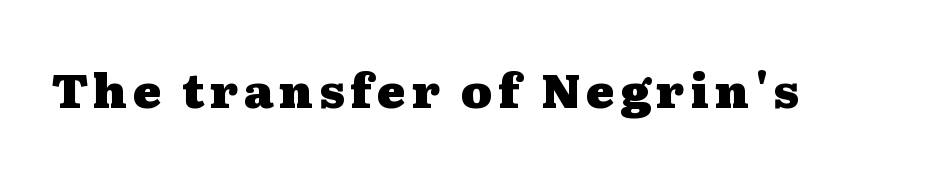
This is roman type, the default non-slanted kind. Each letter keeps its own natural width here, so spacing adapts to shape. To sum up the face: it has serifs. Rule under the text: the space is simply empty. Thick stems and heavy bowls — unmistakably bold.
